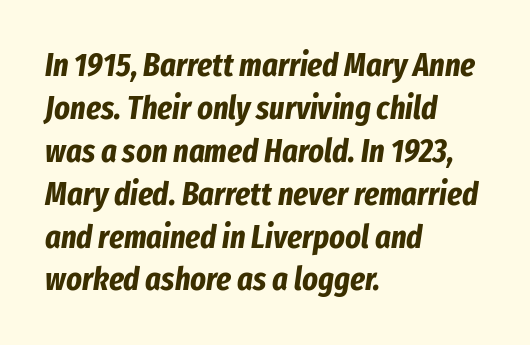
The image shows 33 px bold, condensed type, italic (leaning right); set left-aligned, normal line spacing (1.3x), normal letter spacing, not underlined; low stroke contrast and a medium x-height.
